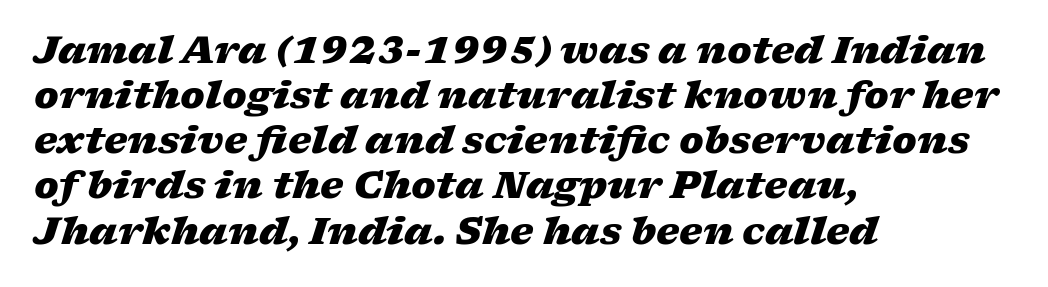
Q: Is the text bold? A: Yes.
Q: Is the text italic (slanted)? A: Yes, it leans right by about 17 degrees.
Q: Is the text underlined? A: No.
Q: How is the paragraph aligned? A: Left-aligned.
Q: Is the spacing between letters normal or unusually wide? A: Normal.
Q: Width (condensed, normal, or wide)? A: Wide.
Q: Stroke contrast? A: Low.
Q: x-height? A: Medium.
Q: Monospaced? A: No.
